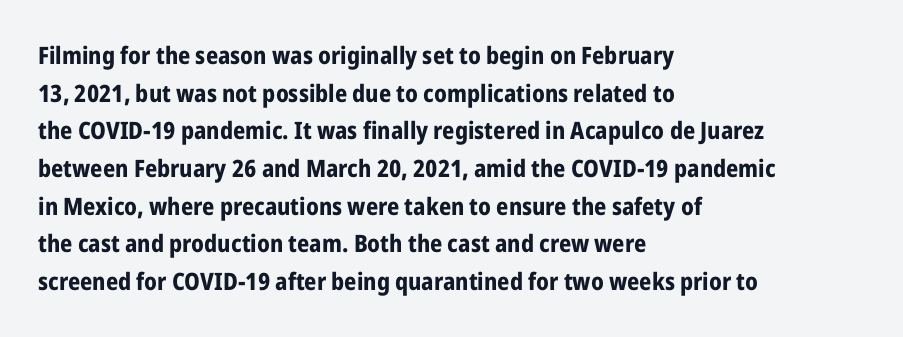
{"italic": "no", "bold": "yes", "underline": "no", "align": "left", "line_spacing": "normal", "line_spacing_ratio": 1.57, "letter_spacing": "normal", "letter_spacing_em": 0.0, "glyph_px": 24}
